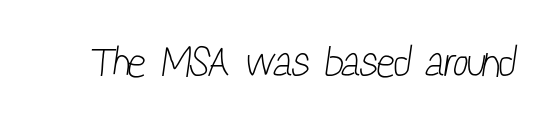
Q: Is the text bold? A: No.
Q: Is the typeface a serif or a sans-serif typeface? A: Sans-serif.
Q: Is the text underlined? A: No.
Q: Is the spacing between letters normal or unusually wide? A: Normal.
Q: Width (condensed, normal, or wide)? A: Condensed.
Q: Stroke contrast? A: Low.
Q: x-height? A: Medium.
Q: Monospaced? A: No.
